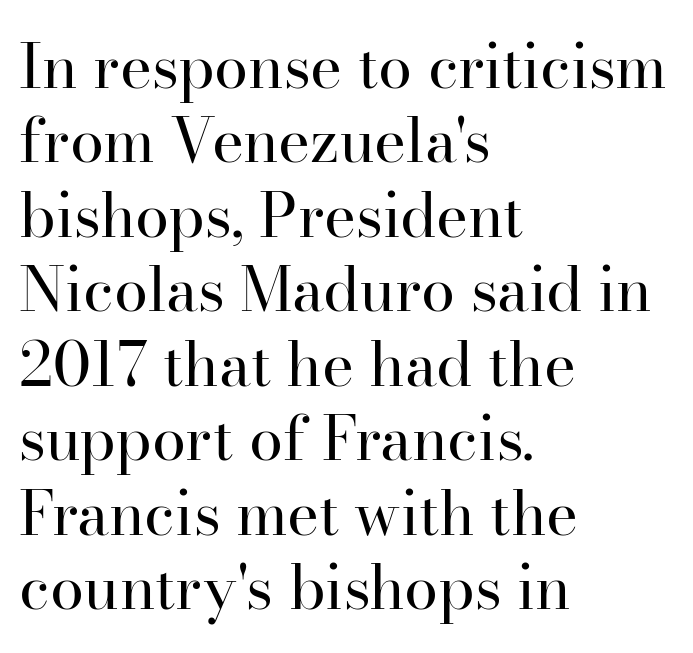
Anything drawn beneath the words? Only blank space. A student would call this left alignment; a typographer would say flush left, rag right. The font sits on the lighter half of the weight spectrum, regular included. Nobody touched the tracking dial on this one. When letters stand straight like this, we call the style roman or upright.
